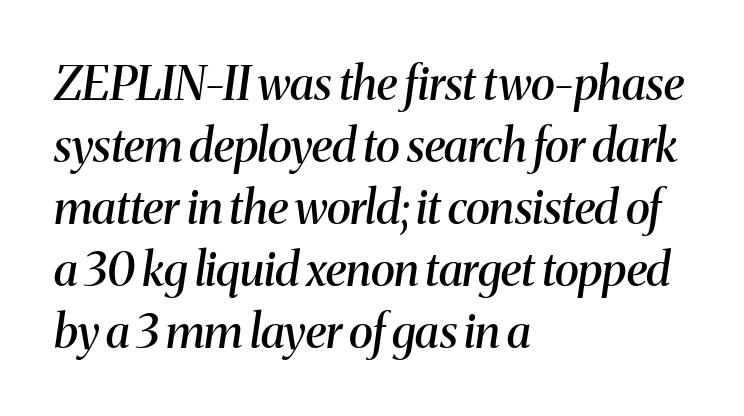
{"serif": "yes", "italic": "yes", "lean": "right", "slant_degrees": 8, "bold": "semi", "weight": "semibold", "width": "normal", "stroke_contrast": "medium", "x_height": "medium", "monospaced": "no", "underline": "no", "align": "left", "line_spacing": "normal", "line_spacing_ratio": 1.35, "letter_spacing": "normal", "letter_spacing_em": 0.0, "glyph_px": 46}
